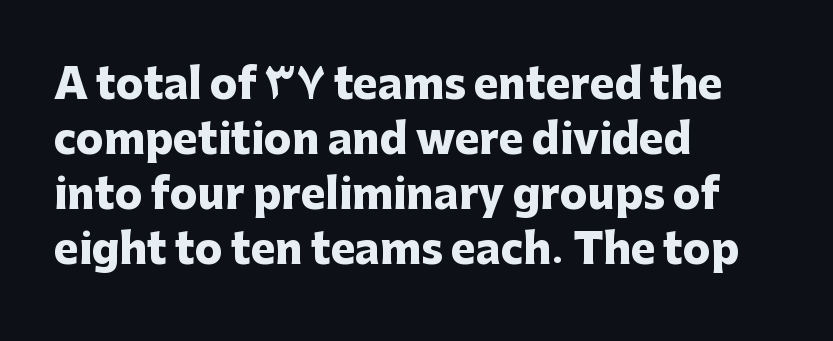
{"serif": "no", "italic": "no", "bold": "yes", "weight": "heavy", "width": "normal", "stroke_contrast": "low", "x_height": "medium", "monospaced": "no", "underline": "no", "align": "left", "line_spacing": "normal", "line_spacing_ratio": 1.34, "letter_spacing": "normal", "letter_spacing_em": 0.0, "glyph_px": 41}
